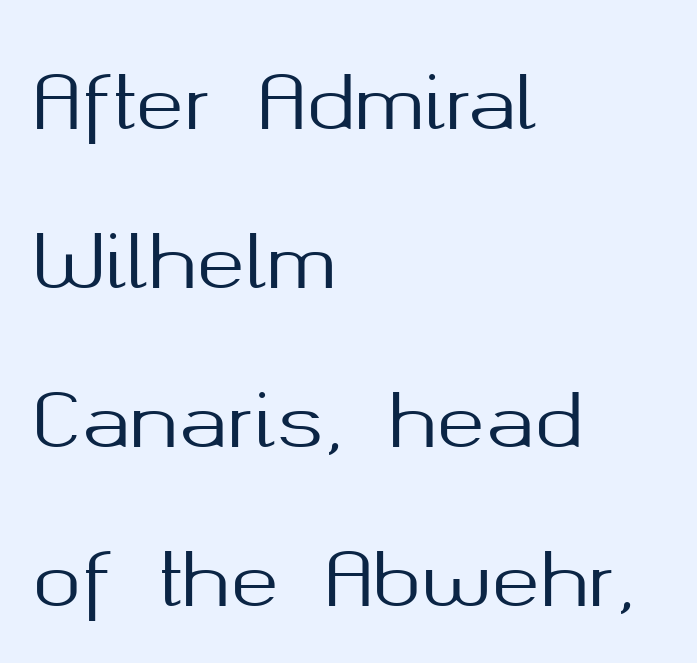
Q: Is the text italic (slanted)? A: No, it is upright.
Q: Is the typeface a serif or a sans-serif typeface? A: Sans-serif.
Q: Is the text underlined? A: No.
Q: How is the paragraph aligned? A: Left-aligned.
Q: Is the spacing between letters normal or unusually wide? A: Normal.
Q: Is the spacing between lines tight, normal or loose? A: Loose.
Q: Width (condensed, normal, or wide)? A: Normal.
Q: Stroke contrast? A: Medium.
Q: x-height? A: Medium.
Q: Monospaced? A: No.
